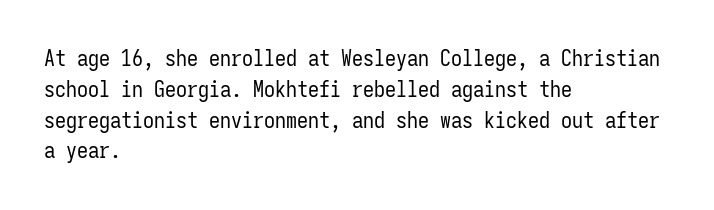
The image shows 22 px text type, upright; set left-aligned, normal line spacing (1.4x), normal letter spacing, not underlined.
